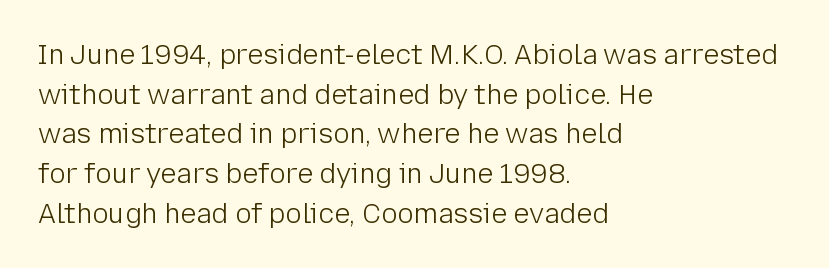
Notice how descenders clear the ascenders below comfortably — that's standard leading. Inter-character spacing is left at the font's built-in metrics. Bare-footed words on every line. The strokes are not fattened; the text isn't bold. A student would call this left alignment; a typographer would say flush left, rag right.
